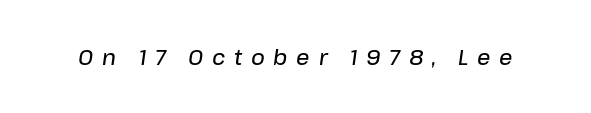
{"italic": "yes", "lean": "right", "slant_degrees": 8, "bold": "semi", "underline": "no", "letter_spacing": "wide", "letter_spacing_em": 0.41, "glyph_px": 21}
